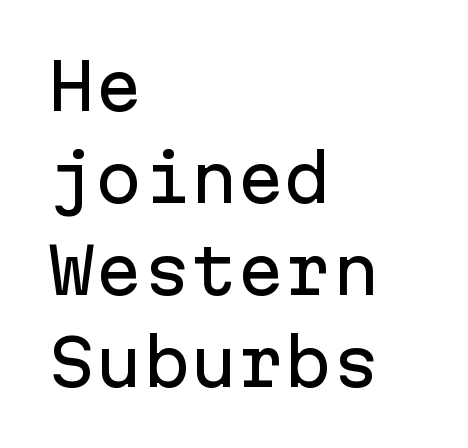
The image shows 63 px sans-serif type, upright, monospaced; set left-aligned, normal line spacing (1.46x), normal letter spacing, not underlined; low stroke contrast and a medium x-height.
